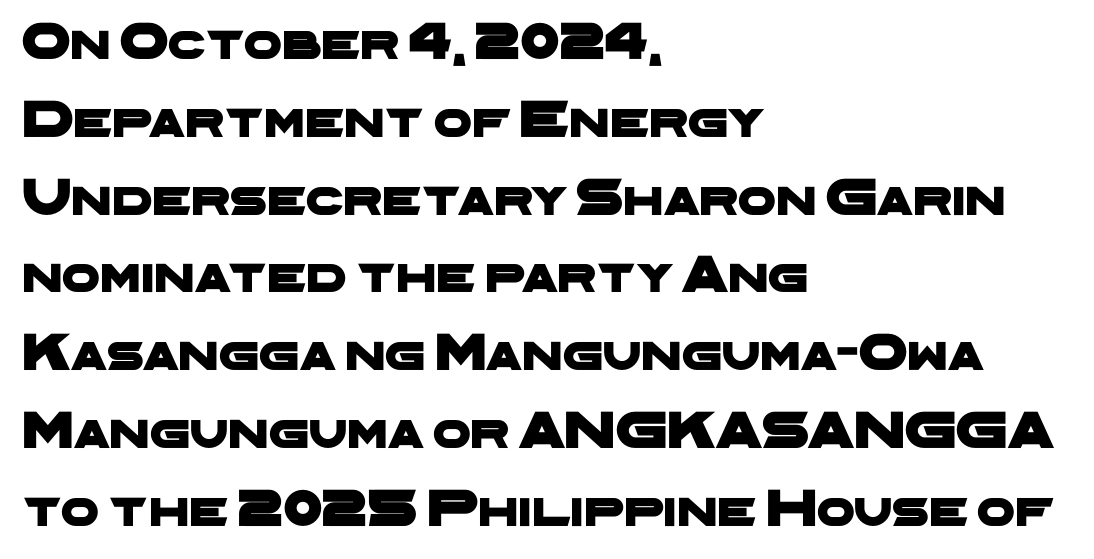
The image shows 54 px wide sans-serif type; set left-aligned, normal line spacing (1.44x), normal letter spacing, not underlined; low stroke contrast and a medium x-height.
